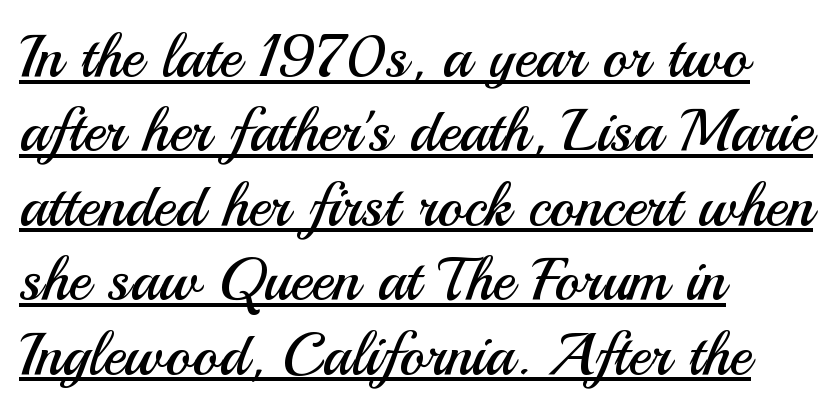
The image shows 60 px regular-weight sans-serif type; set left-aligned, line spacing 1.24x, normal letter spacing, underlined; medium stroke contrast and a small x-height.
